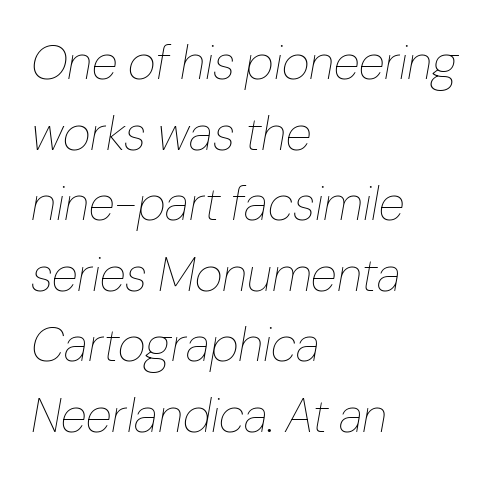
{"italic": "yes", "lean": "right", "slant_degrees": 10, "bold": "no", "weight": "thin", "width": "normal", "stroke_contrast": "low", "x_height": "medium", "monospaced": "no", "underline": "no", "align": "left", "line_spacing": "normal", "line_spacing_ratio": 1.47, "letter_spacing": "normal", "letter_spacing_em": 0.0, "glyph_px": 48}
